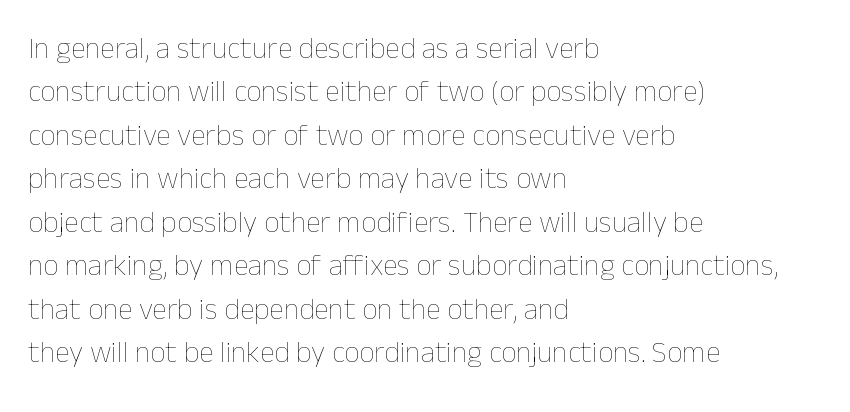
Leading: standard. Stroke thickness stays within the range of a standard reading face or lighter. Tall strokes in this sample are plumb rather than angled. Beneath every word, the page is bare. The type is set solid horizontally, with unmodified tracking.
